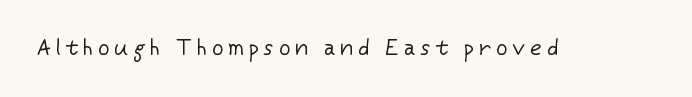
{"italic": "no", "bold": "no", "underline": "no", "letter_spacing": "wide", "letter_spacing_em": 0.23, "glyph_px": 22}
